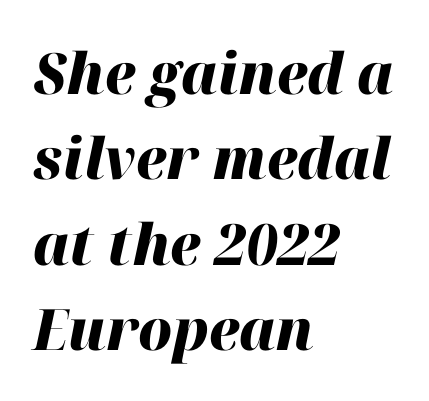
Q: Is the text bold? A: Yes.
Q: Is the text italic (slanted)? A: Yes, it leans right by about 12 degrees.
Q: Is the text underlined? A: No.
Q: How is the paragraph aligned? A: Left-aligned.
Q: Is the spacing between letters normal or unusually wide? A: Normal.
Q: Is the spacing between lines tight, normal or loose? A: Normal.
Q: Width (condensed, normal, or wide)? A: Normal.
Q: Stroke contrast? A: High.
Q: x-height? A: Medium.
Q: Monospaced? A: No.
